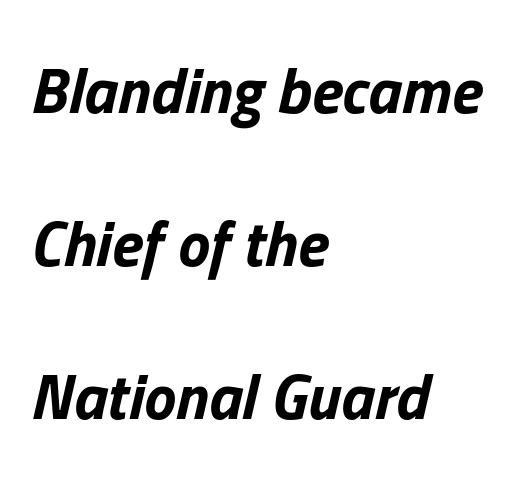
Q: Is the text bold? A: Yes.
Q: Is the text italic (slanted)? A: Yes, it leans right by about 13 degrees.
Q: Is the text underlined? A: No.
Q: How is the paragraph aligned? A: Left-aligned.
Q: Is the spacing between letters normal or unusually wide? A: Normal.
Q: Is the spacing between lines tight, normal or loose? A: Loose.
Q: Width (condensed, normal, or wide)? A: Normal.
Q: Stroke contrast? A: Low.
Q: x-height? A: Medium.
Q: Monospaced? A: No.
